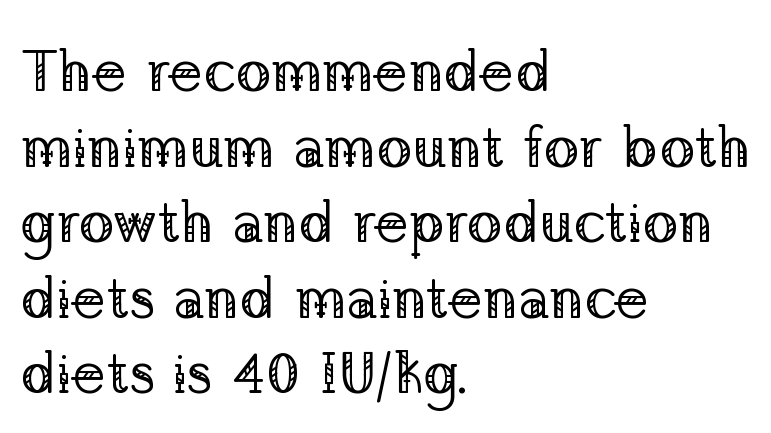
Q: Is the text bold? A: No.
Q: Is the text italic (slanted)? A: No, it is upright.
Q: Is the typeface a serif or a sans-serif typeface? A: Serif.
Q: Is the text underlined? A: No.
Q: How is the paragraph aligned? A: Left-aligned.
Q: Is the spacing between letters normal or unusually wide? A: Normal.
Q: Is the spacing between lines tight, normal or loose? A: Normal.
Q: Width (condensed, normal, or wide)? A: Normal.
Q: Stroke contrast? A: Low.
Q: x-height? A: Medium.
Q: Monospaced? A: No.
